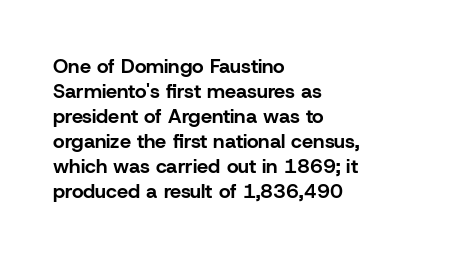
{"italic": "no", "bold": "yes", "underline": "no", "align": "left", "line_spacing": "normal", "line_spacing_ratio": 1.25, "letter_spacing": "normal", "letter_spacing_em": 0.0, "glyph_px": 20}
